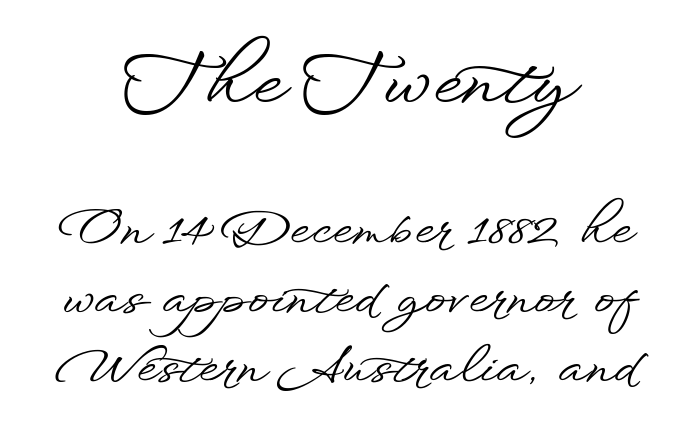
Q: Is the text italic (slanted)? A: Yes.
Q: Is the typeface a serif or a sans-serif typeface? A: Sans-serif.
Q: Is the text underlined? A: No.
Q: How is the paragraph aligned? A: Centered.
Q: Is the spacing between letters normal or unusually wide? A: Normal.
Q: Is the spacing between lines tight, normal or loose? A: Normal.
Q: Which block of text is set in a larger size, the first (top) or the second (bottom)? A: The first (top) one.
Q: Width (condensed, normal, or wide)? A: Wide.
Q: Stroke contrast? A: Low.
Q: x-height? A: Small.
Q: Monospaced? A: No.
